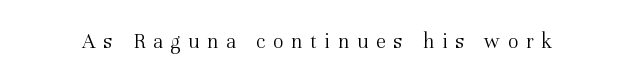
Q: Is the text bold? A: No.
Q: Is the text italic (slanted)? A: No, it is upright.
Q: Is the text underlined? A: No.
Q: Is the spacing between letters normal or unusually wide? A: Unusually wide.
